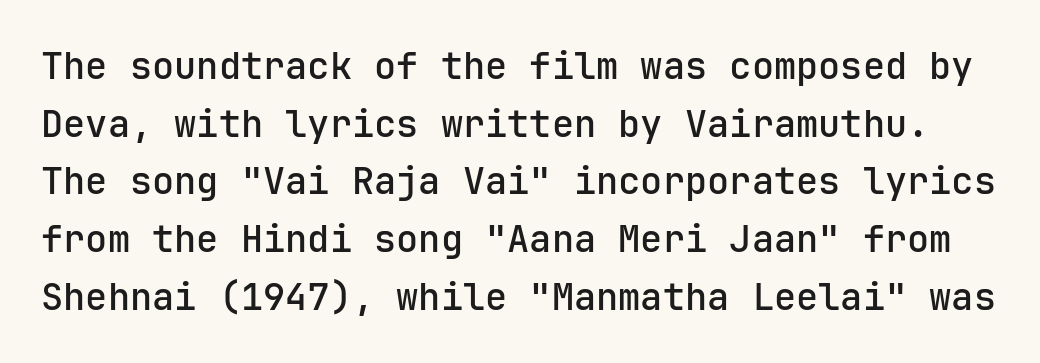
These lines were composed using upright roman letters. Notice how descenders clear the ascenders below comfortably — that's standard leading. Spacing verdict: monospaced, one width for all characters. Serifs: no, the terminals of the letterforms are clean. The rendering keeps characters at their native spacing.
